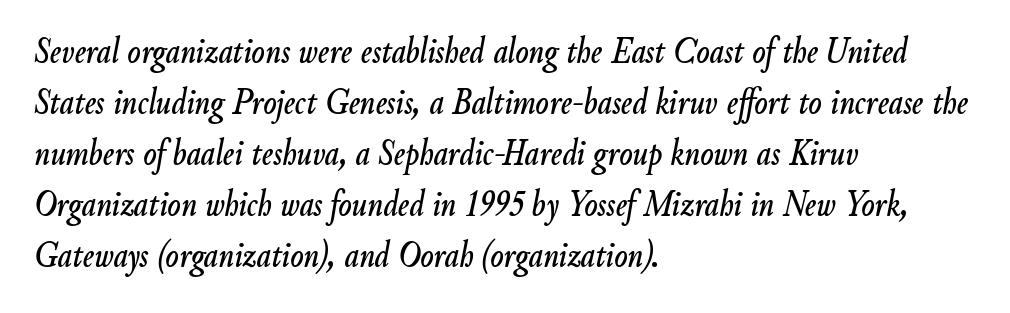
{"italic": "yes", "lean": "right", "slant_degrees": 9, "width": "condensed", "stroke_contrast": "low", "x_height": "small", "monospaced": "no", "underline": "no", "align": "left", "line_spacing": "normal", "line_spacing_ratio": 1.31, "letter_spacing": "normal", "letter_spacing_em": 0.0, "glyph_px": 39}
